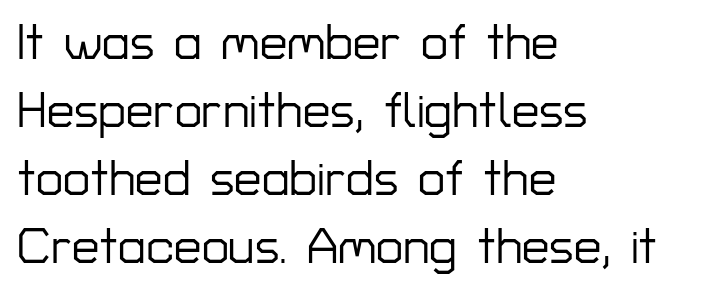
Which margin do the lines hug? The left one — the right edge is uneven. The face used here is proportionally spaced, like ordinary book or web type. You can tell from the bare stems that sans-serif type was used. Compared with typical body copy, the letter spacing here is the same.
